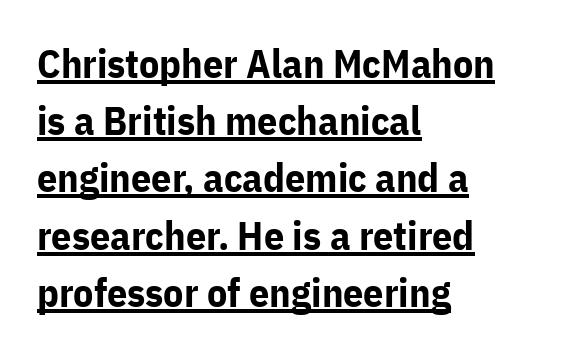
{"serif": "no", "italic": "no", "bold": "yes", "weight": "bold", "width": "normal", "stroke_contrast": "low", "x_height": "medium", "monospaced": "no", "underline": "yes", "align": "left", "line_spacing": "normal", "line_spacing_ratio": 1.43, "letter_spacing": "normal", "letter_spacing_em": 0.0, "glyph_px": 40}
